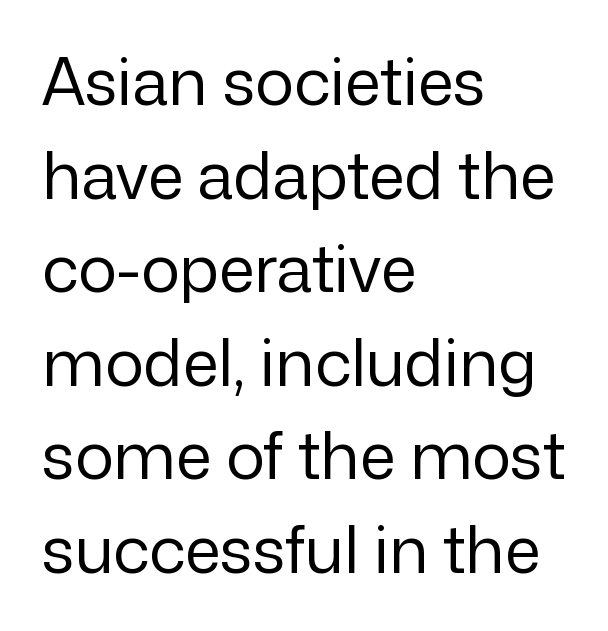
{"serif": "no", "italic": "no", "bold": "no", "weight": "regular", "width": "normal", "stroke_contrast": "low", "x_height": "medium", "monospaced": "no", "underline": "no", "align": "left", "line_spacing": "normal", "line_spacing_ratio": 1.44, "letter_spacing": "normal", "letter_spacing_em": 0.0, "glyph_px": 65}
